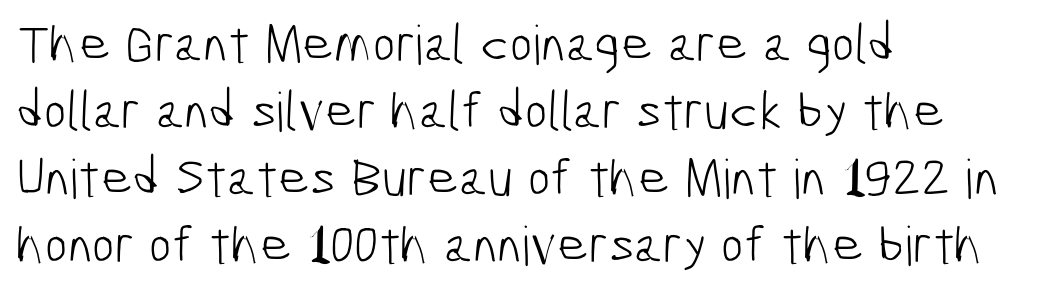
Visually the block forms a straight wall on the left and a jagged coastline on the right. Grotesque or geometric, the face here clearly has no serifs. Weight: regular or lighter. Type without underlining. The horizontal fit of the characters is conventional and even.
